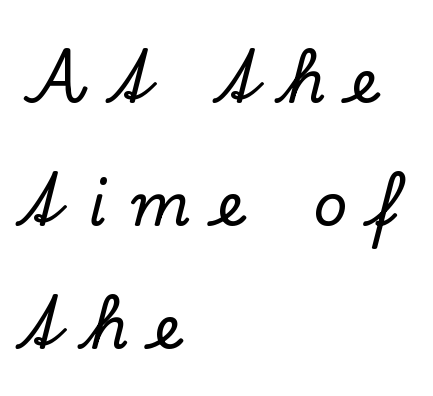
The image shows 60 px serif type; set left-aligned, loose line spacing (2.05x), unusually wide letter spacing (+0.43 em), not underlined; low stroke contrast and a small x-height.
